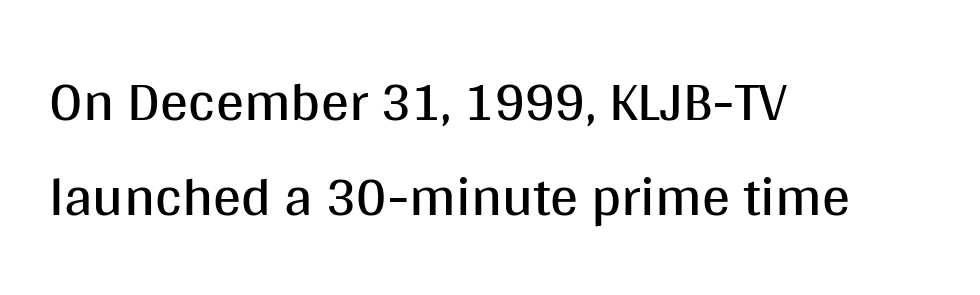
{"serif": "no", "italic": "no", "bold": "no", "weight": "regular", "width": "normal", "stroke_contrast": "medium", "x_height": "large", "monospaced": "no", "underline": "no", "align": "left", "line_spacing": "normal", "line_spacing_ratio": 1.69, "letter_spacing": "normal", "letter_spacing_em": 0.0, "glyph_px": 56}
